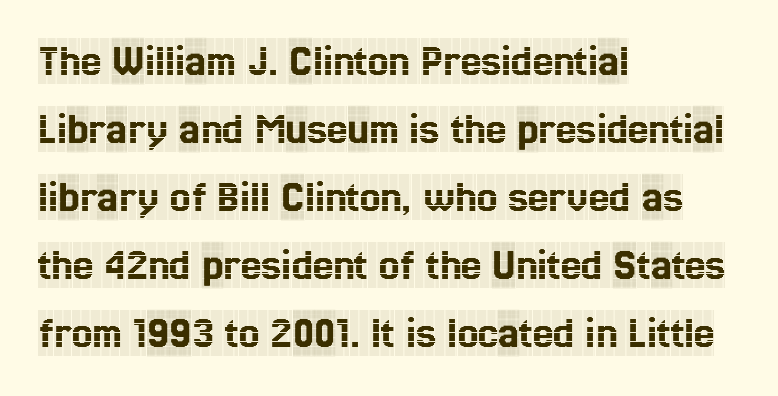
{"serif": "yes", "italic": "no", "width": "condensed", "x_height": "large", "monospaced": "no", "underline": "no", "align": "left", "line_spacing": "normal", "line_spacing_ratio": 1.48, "letter_spacing": "normal", "letter_spacing_em": 0.0, "glyph_px": 46}
